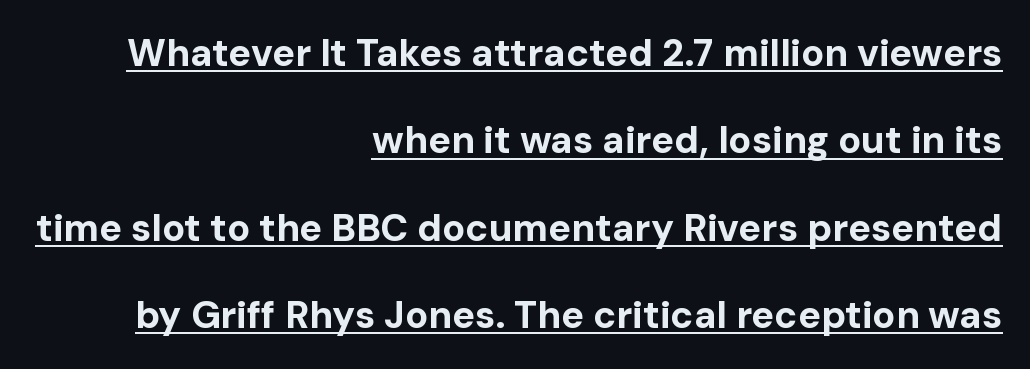
{"serif": "no", "italic": "no", "bold": "yes", "weight": "bold", "width": "normal", "stroke_contrast": "low", "x_height": "medium", "monospaced": "no", "underline": "yes", "align": "right", "line_spacing": "loose", "line_spacing_ratio": 2.3, "letter_spacing": "normal", "letter_spacing_em": 0.0, "glyph_px": 38}
